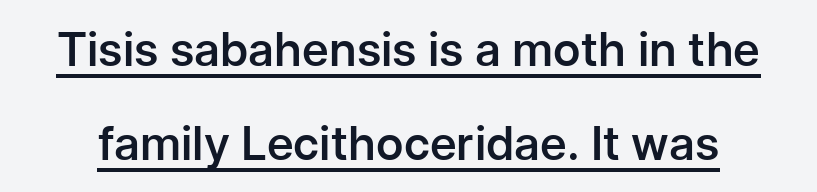
The image shows 47 px semibold sans-serif type, upright; set loose line spacing (2.0x), normal letter spacing, underlined; low stroke contrast and a medium x-height.
